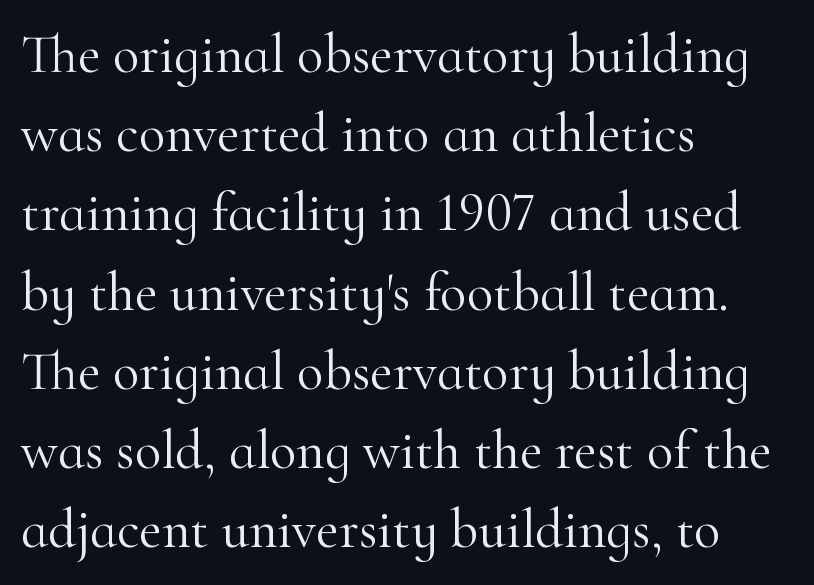
Q: Is the text bold? A: No.
Q: Is the text italic (slanted)? A: No, it is upright.
Q: Is the typeface a serif or a sans-serif typeface? A: Serif.
Q: Is the text underlined? A: No.
Q: How is the paragraph aligned? A: Left-aligned.
Q: Is the spacing between letters normal or unusually wide? A: Normal.
Q: Is the spacing between lines tight, normal or loose? A: Normal.
Q: Width (condensed, normal, or wide)? A: Normal.
Q: Stroke contrast? A: High.
Q: x-height? A: Small.
Q: Monospaced? A: No.
